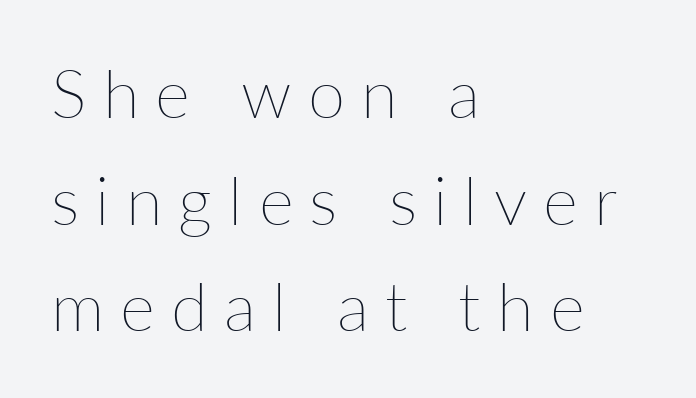
Q: Is the text bold? A: No.
Q: Is the text italic (slanted)? A: No, it is upright.
Q: Is the text underlined? A: No.
Q: How is the paragraph aligned? A: Left-aligned.
Q: Is the spacing between letters normal or unusually wide? A: Unusually wide.
Q: Is the spacing between lines tight, normal or loose? A: Normal.
Q: Width (condensed, normal, or wide)? A: Normal.
Q: Stroke contrast? A: Low.
Q: x-height? A: Medium.
Q: Monospaced? A: No.
